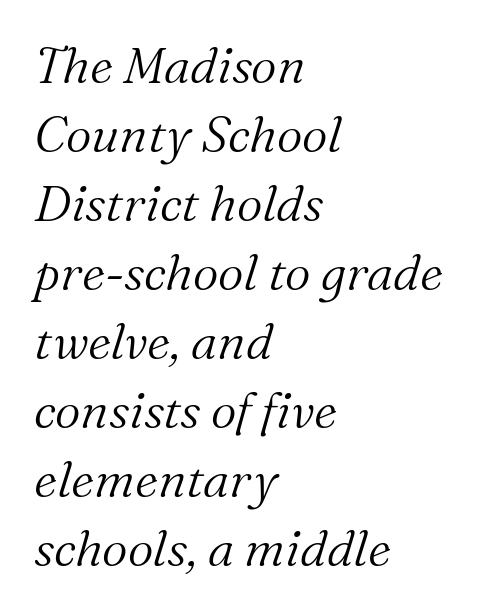
{"serif": "yes", "italic": "yes", "lean": "right", "slant_degrees": 16, "bold": "no", "weight": "light", "width": "normal", "stroke_contrast": "medium", "x_height": "medium", "monospaced": "no", "underline": "no", "align": "left", "line_spacing": "normal", "line_spacing_ratio": 1.38, "letter_spacing": "normal", "letter_spacing_em": 0.0, "glyph_px": 50}
